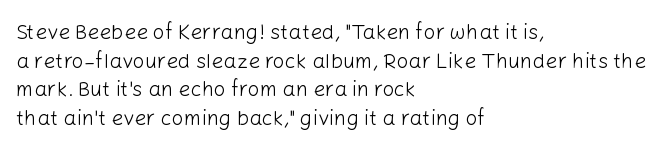
{"italic": "no", "bold": "no", "underline": "no", "align": "left", "line_spacing": "normal", "line_spacing_ratio": 1.36, "letter_spacing": "normal", "letter_spacing_em": 0.0, "glyph_px": 21}
